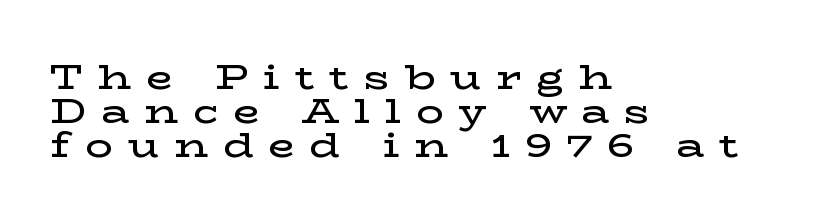
The image shows 34 px semibold, wide serif type, upright; set left-aligned, tight line spacing (1.0x), unusually wide letter spacing (+0.44 em), not underlined; low stroke contrast and a medium x-height.
